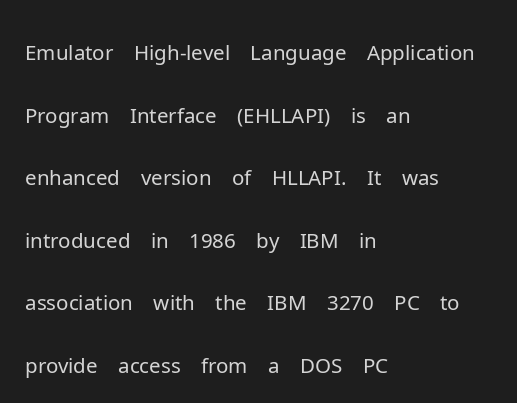
Q: Is the text bold? A: No.
Q: Is the text italic (slanted)? A: No, it is upright.
Q: Is the typeface a serif or a sans-serif typeface? A: Sans-serif.
Q: Is the text underlined? A: No.
Q: How is the paragraph aligned? A: Left-aligned.
Q: Is the spacing between letters normal or unusually wide? A: Normal.
Q: Is the spacing between lines tight, normal or loose? A: Normal.
Q: Width (condensed, normal, or wide)? A: Normal.
Q: Stroke contrast? A: Low.
Q: x-height? A: Medium.
Q: Monospaced? A: No.
